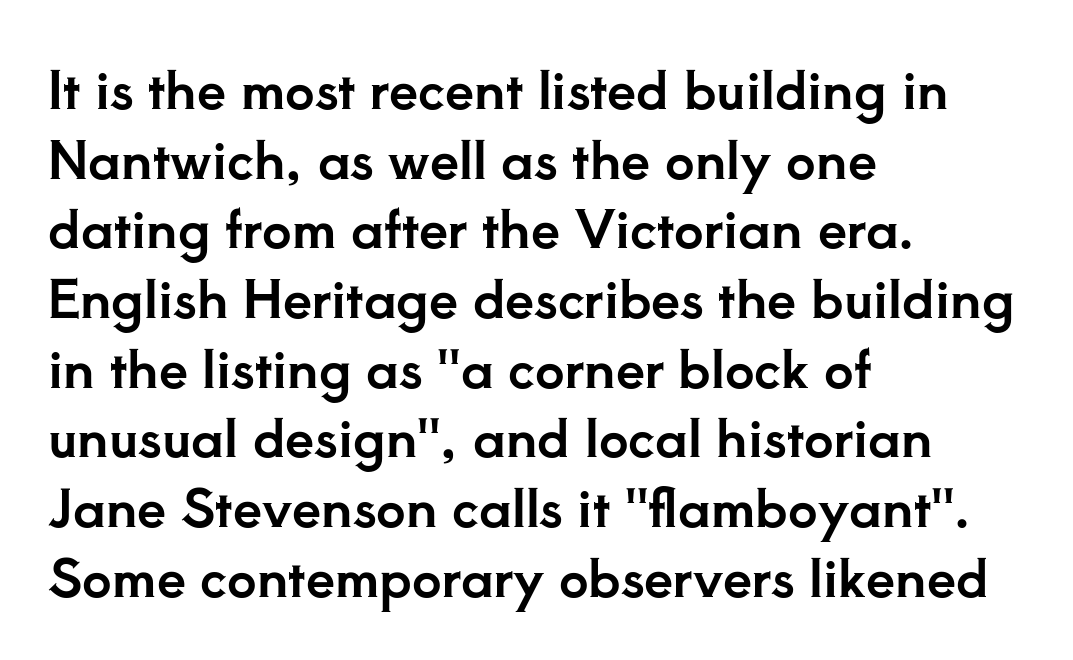
{"serif": "yes", "italic": "no", "width": "normal", "stroke_contrast": "low", "x_height": "small", "monospaced": "no", "underline": "no", "align": "left", "line_spacing": "normal", "line_spacing_ratio": 1.34, "letter_spacing": "normal", "letter_spacing_em": 0.0, "glyph_px": 52}
